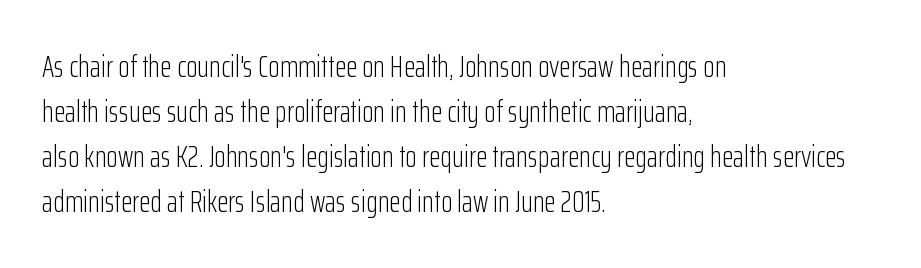
The image shows 30 px light, condensed sans-serif type, upright; set left-aligned, normal line spacing (1.5x), normal letter spacing, not underlined; low stroke contrast and a medium x-height.
